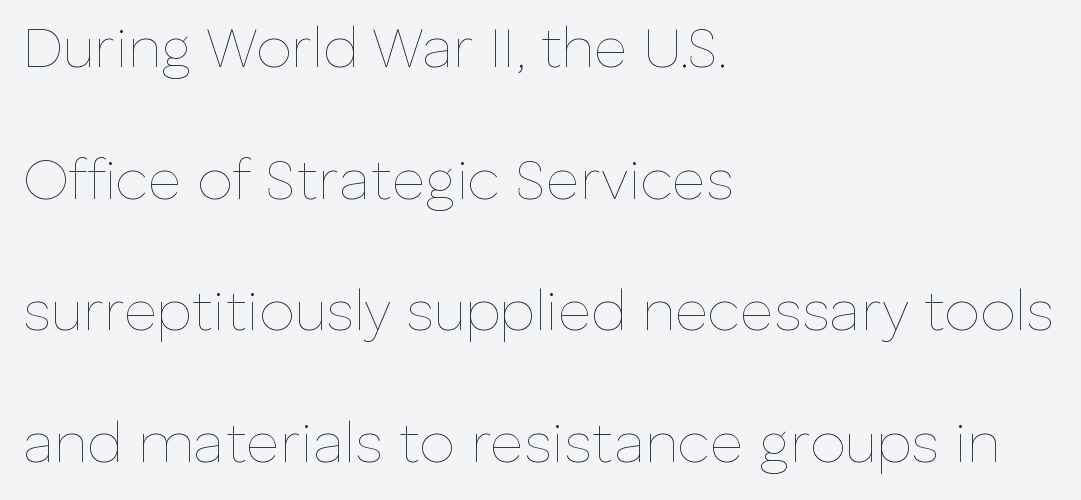
{"italic": "no", "bold": "no", "weight": "thin", "width": "normal", "stroke_contrast": "low", "x_height": "medium", "monospaced": "no", "underline": "no", "align": "left", "line_spacing": "loose", "line_spacing_ratio": 2.31, "letter_spacing": "normal", "letter_spacing_em": 0.0, "glyph_px": 57}
